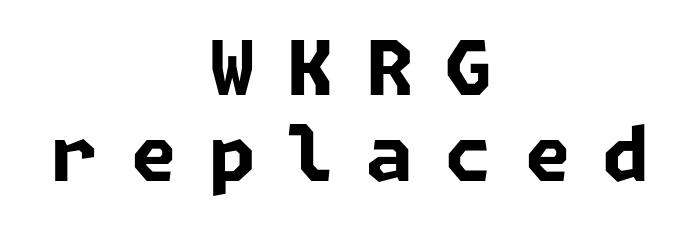
{"serif": "no", "bold": "yes", "weight": "bold", "width": "normal", "stroke_contrast": "low", "x_height": "medium", "underline": "no", "align": "center", "line_spacing": "tight", "line_spacing_ratio": 1.15, "letter_spacing": "wide", "letter_spacing_em": 0.43, "glyph_px": 75}
